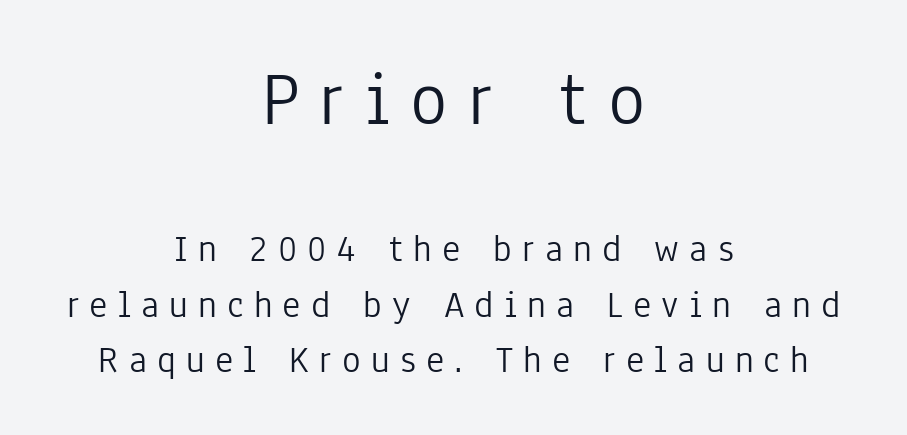
The image shows 78 px light, condensed sans-serif type, upright; set centered, normal line spacing (1.43x), unusually wide letter spacing (+0.26 em), not underlined; the first (top) block is 2.0x larger; low stroke contrast and a medium x-height.
